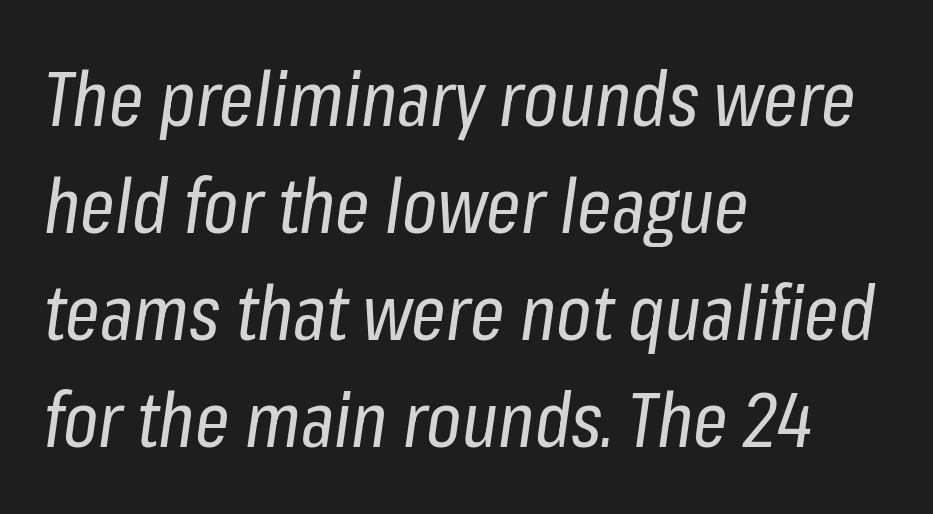
Weight: regular or lighter. In terms of letterspacing, this is plain default setting. Looking at the ascenders, they clearly lean. Teacher's note: observe the even left margin — that is flush-left alignment. Here the designer chose a conventional face with non-uniform glyph widths.
